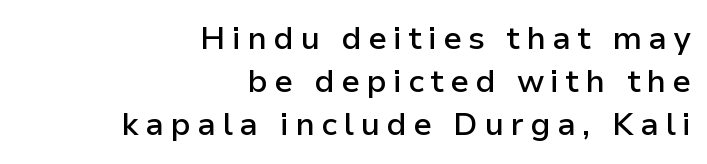
The image shows 32 px semibold sans-serif type, upright; set right-aligned, normal line spacing (1.35x), unusually wide letter spacing (+0.2 em), not underlined; low stroke contrast and a medium x-height.
